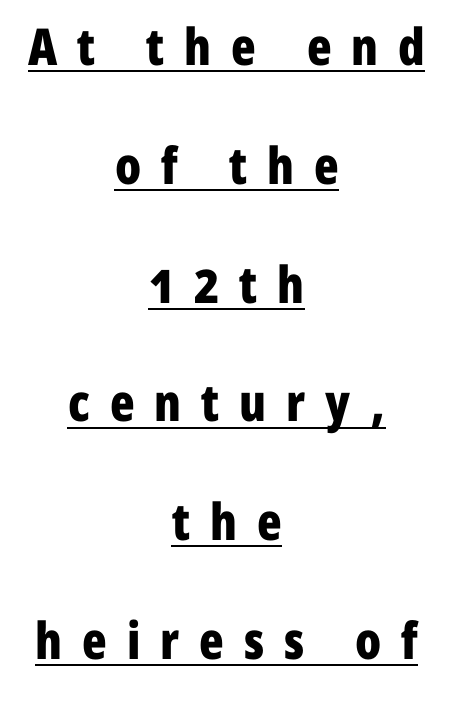
The image shows 51 px bold, condensed sans-serif type, upright; set centered, loose line spacing (2.33x), unusually wide letter spacing (+0.39 em), underlined; low stroke contrast and a medium x-height.
